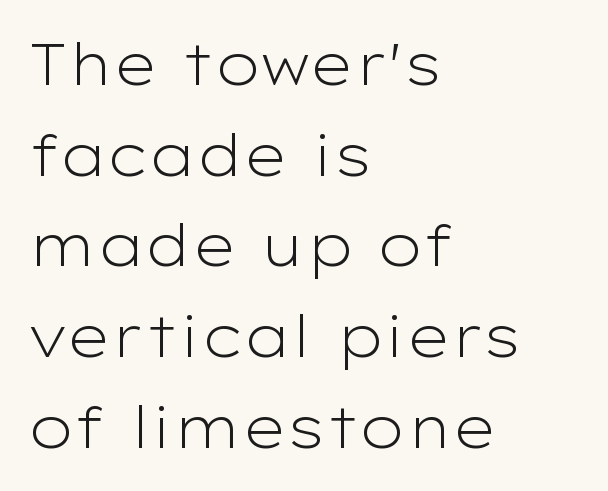
Q: Is the text bold? A: No.
Q: Is the text italic (slanted)? A: No, it is upright.
Q: Is the typeface a serif or a sans-serif typeface? A: Sans-serif.
Q: Is the text underlined? A: No.
Q: How is the paragraph aligned? A: Left-aligned.
Q: Is the spacing between letters normal or unusually wide? A: Normal.
Q: Is the spacing between lines tight, normal or loose? A: Normal.
Q: Width (condensed, normal, or wide)? A: Wide.
Q: Stroke contrast? A: Low.
Q: x-height? A: Medium.
Q: Monospaced? A: No.
